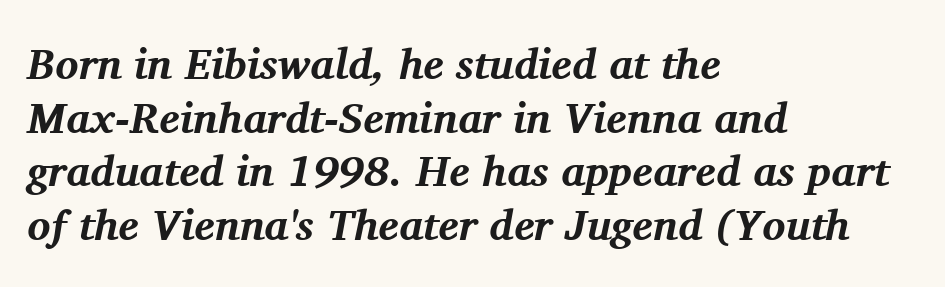
Q: Is the text bold? A: Yes.
Q: Is the text italic (slanted)? A: Yes, it leans right by about 11 degrees.
Q: Is the typeface a serif or a sans-serif typeface? A: Serif.
Q: Is the text underlined? A: No.
Q: How is the paragraph aligned? A: Left-aligned.
Q: Is the spacing between letters normal or unusually wide? A: Normal.
Q: Is the spacing between lines tight, normal or loose? A: Normal.
Q: Width (condensed, normal, or wide)? A: Normal.
Q: Stroke contrast? A: Medium.
Q: x-height? A: Medium.
Q: Monospaced? A: No.
